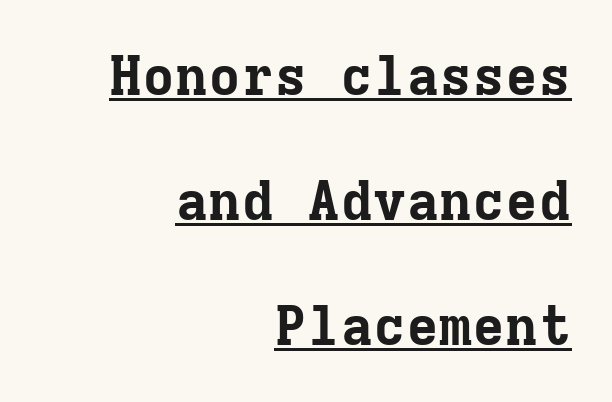
The image shows 55 px bold serif type, upright, monospaced; set right-aligned, loose line spacing (2.27x), normal letter spacing, underlined; low stroke contrast and a medium x-height.
